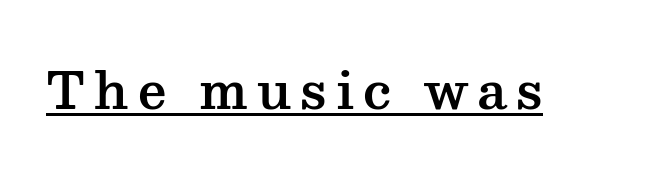
Italic: no, the glyphs are upright roman. Spacing verdict: proportional, widths tailored to each character. Yep, those are serifs on the letters. The face used here appears with an underline applied.
